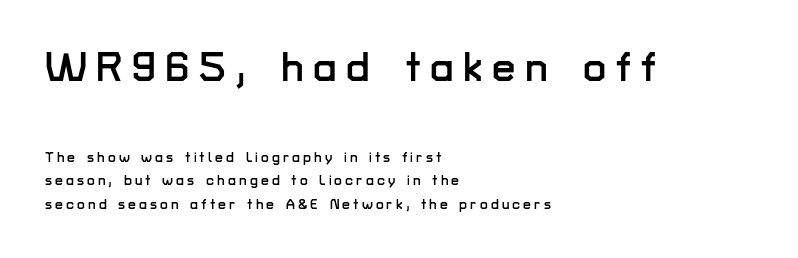
Compared with typical paragraphs, the rows here are spaced about the same. This sample has the flowing, uneven cadence of proportional lettering. Examine the stroke ends and you'll find no serifs. Where is the straight margin? On the left.
